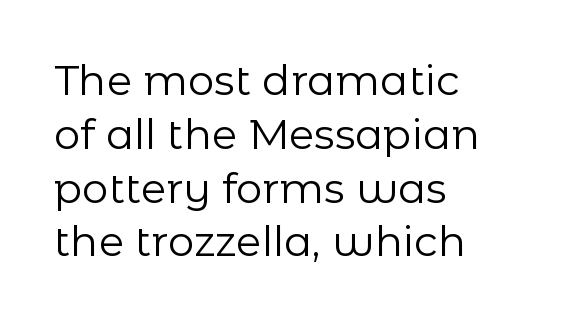
Q: Is the text bold? A: No.
Q: Is the text italic (slanted)? A: No, it is upright.
Q: Is the typeface a serif or a sans-serif typeface? A: Sans-serif.
Q: Is the text underlined? A: No.
Q: How is the paragraph aligned? A: Left-aligned.
Q: Is the spacing between letters normal or unusually wide? A: Normal.
Q: Is the spacing between lines tight, normal or loose? A: Normal.
Q: Width (condensed, normal, or wide)? A: Normal.
Q: Stroke contrast? A: Low.
Q: x-height? A: Medium.
Q: Monospaced? A: No.
